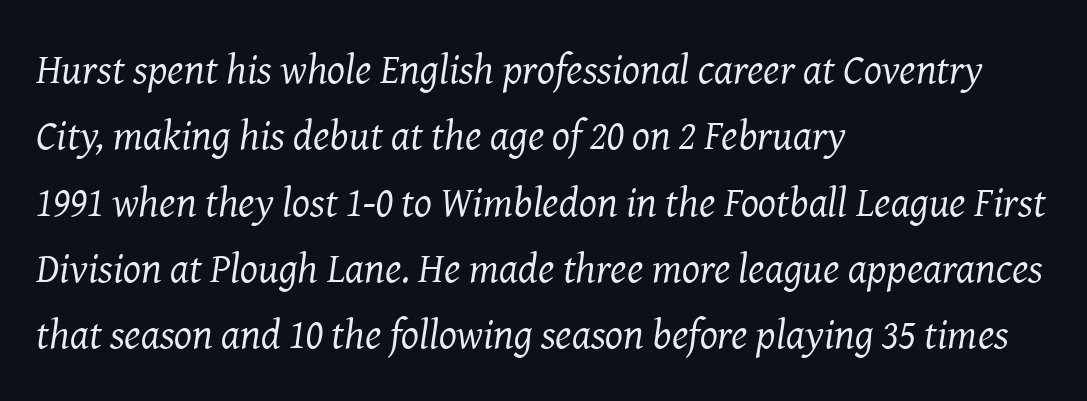
The image shows 42 px regular-weight serif type, italic (leaning right); set left-aligned, normal line spacing (1.58x), normal letter spacing, not underlined; medium stroke contrast and a medium x-height.
